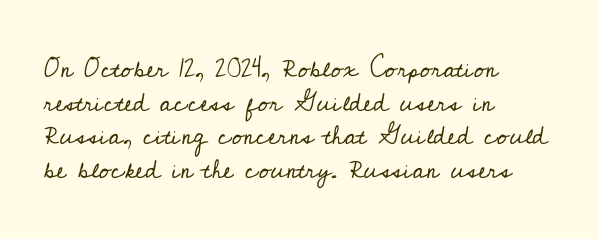
The image shows 26 px text type; set left-aligned, normal line spacing (1.29x), normal letter spacing, not underlined.
